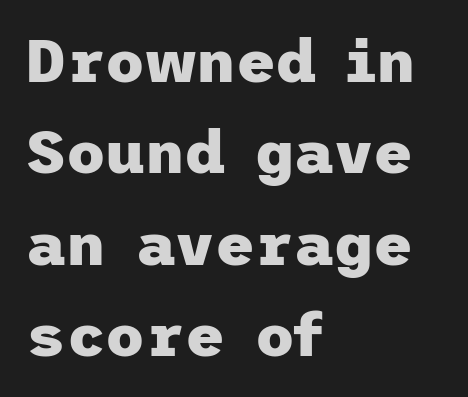
{"serif": "no", "italic": "no", "bold": "yes", "weight": "heavy", "width": "normal", "stroke_contrast": "low", "x_height": "medium", "underline": "no", "align": "left", "line_spacing": "normal", "line_spacing_ratio": 1.5, "letter_spacing": "normal", "letter_spacing_em": 0.0, "glyph_px": 61}
